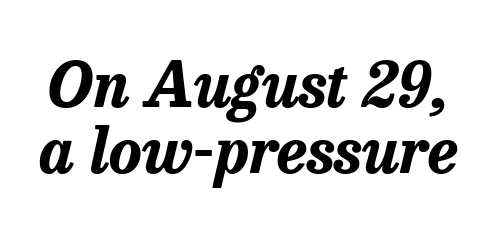
Q: Is the text bold? A: Yes.
Q: Is the text italic (slanted)? A: Yes, it leans right by about 13 degrees.
Q: Is the text underlined? A: No.
Q: Is the spacing between letters normal or unusually wide? A: Normal.
Q: Is the spacing between lines tight, normal or loose? A: Tight.
Q: Width (condensed, normal, or wide)? A: Normal.
Q: Stroke contrast? A: Low.
Q: x-height? A: Medium.
Q: Monospaced? A: No.
